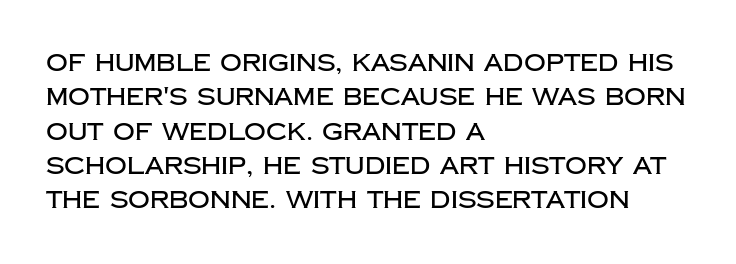
{"italic": "no", "underline": "no", "align": "left", "line_spacing": "normal", "line_spacing_ratio": 1.43, "letter_spacing": "normal", "letter_spacing_em": 0.0, "glyph_px": 24}
